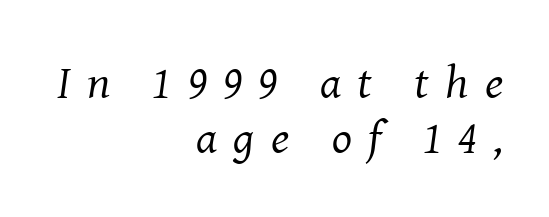
{"serif": "yes", "italic": "yes", "lean": "right", "slant_degrees": 8, "bold": "no", "weight": "regular", "width": "normal", "stroke_contrast": "medium", "x_height": "medium", "monospaced": "no", "underline": "no", "align": "right", "line_spacing_ratio": 1.16, "letter_spacing": "wide", "letter_spacing_em": 0.35, "glyph_px": 47}
